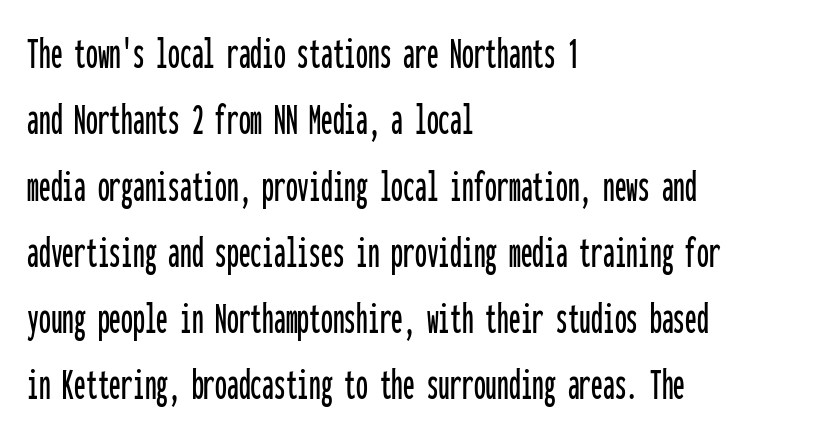
This sample uses a sans-serif face. Looks like terminal output: every glyph gets an equal slot. Ordinary non-slanted type is in use. Leading matches the norm, producing a regular column. Compared with a centered layout, this one pins lines to the left instead.
